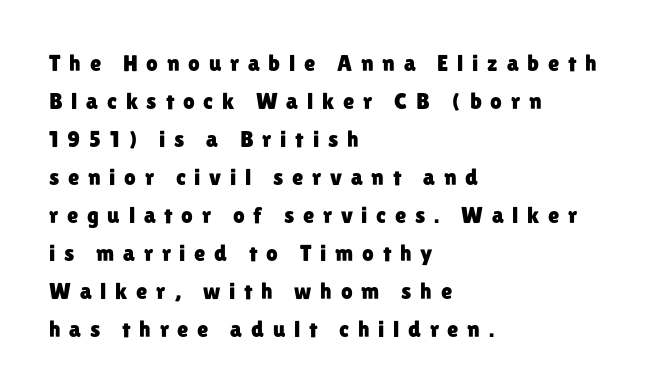
{"italic": "no", "underline": "no", "align": "left", "line_spacing": "normal", "line_spacing_ratio": 1.65, "letter_spacing": "wide", "letter_spacing_em": 0.38, "glyph_px": 23}
